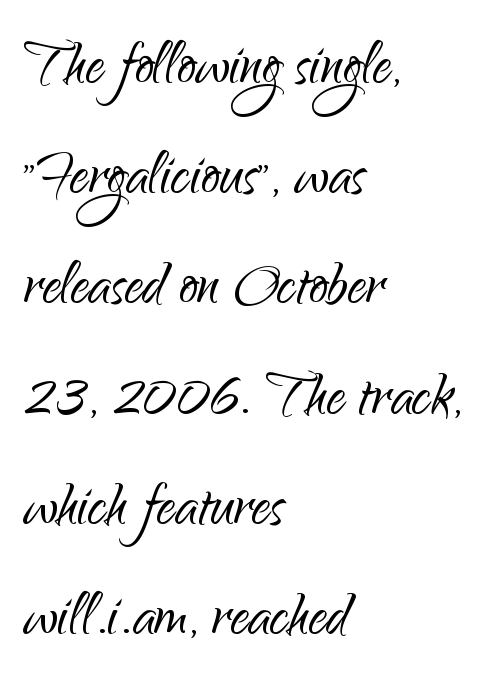
Observe the ordinary spacing: letters are neighbours, not strangers. The foot of each line stays bare and open. No chunkiness to these letters — they're not bold. Successive baselines arrive at the customary interval. Serifs: no, the terminals of the letterforms are clean.
